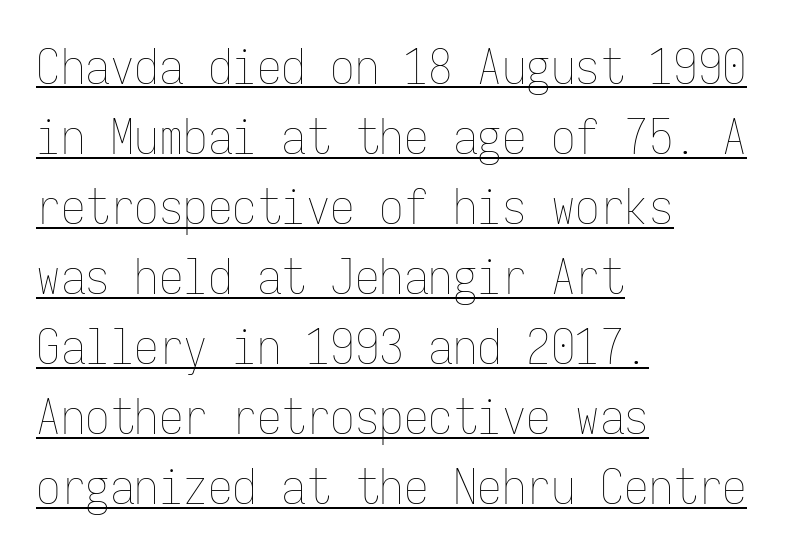
The image shows 49 px thin, condensed type, upright, monospaced; set left-aligned, normal line spacing (1.43x), normal letter spacing, underlined; low stroke contrast and a medium x-height.
